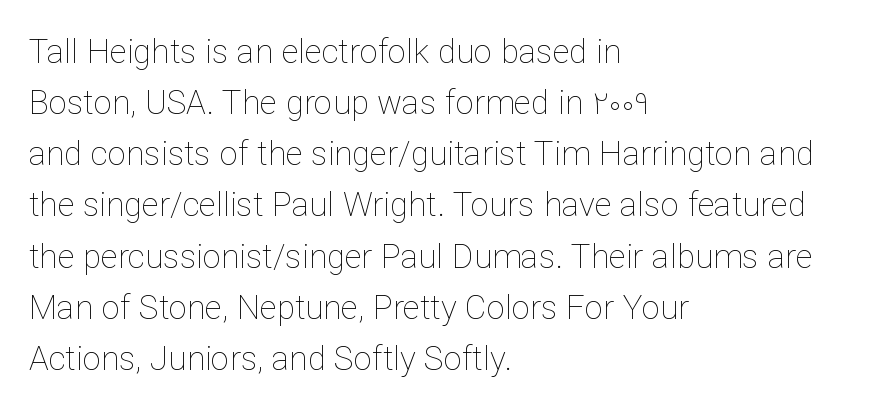
Q: Is the text bold? A: No.
Q: Is the text italic (slanted)? A: No, it is upright.
Q: Is the text underlined? A: No.
Q: How is the paragraph aligned? A: Left-aligned.
Q: Is the spacing between letters normal or unusually wide? A: Normal.
Q: Is the spacing between lines tight, normal or loose? A: Normal.
Q: Width (condensed, normal, or wide)? A: Normal.
Q: Stroke contrast? A: Low.
Q: x-height? A: Medium.
Q: Monospaced? A: No.
